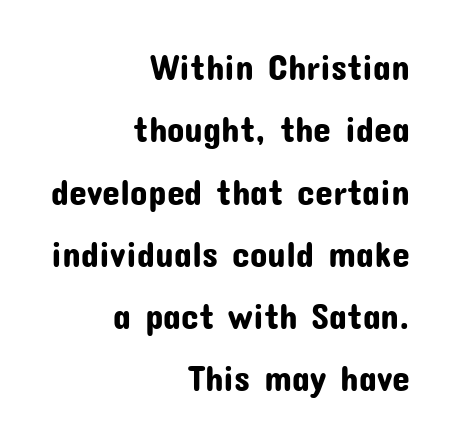
The gap between lines stays unmarked. I'd call this a sans setting — the letters go barefoot. The rendering keeps characters at their native spacing. This rendering uses right alignment, leaving the left contour irregular.
